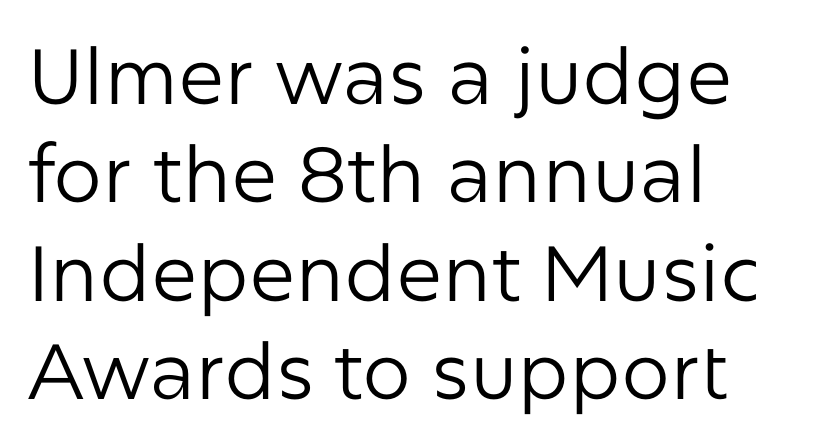
{"serif": "no", "italic": "no", "bold": "no", "weight": "regular", "width": "normal", "stroke_contrast": "low", "x_height": "medium", "monospaced": "no", "underline": "no", "align": "left", "line_spacing": "normal", "line_spacing_ratio": 1.26, "letter_spacing": "normal", "letter_spacing_em": 0.0, "glyph_px": 78}
